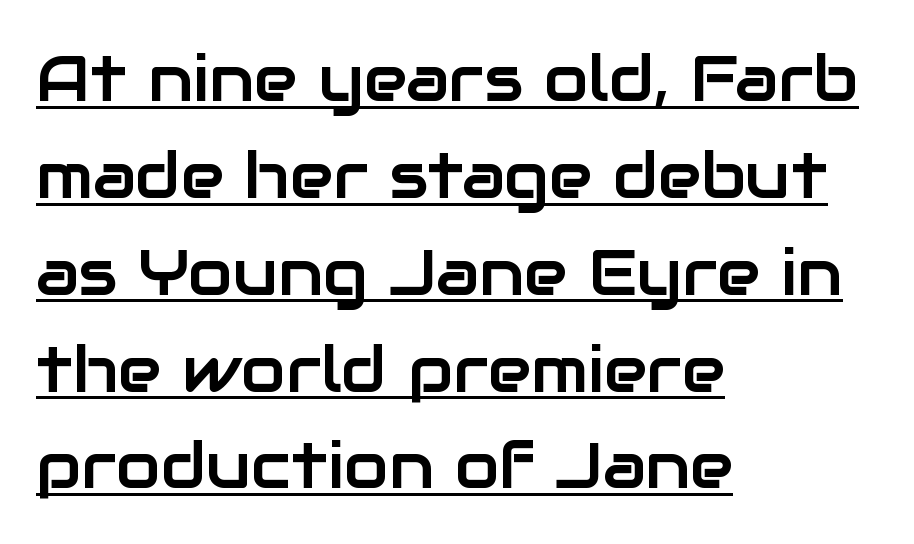
{"serif": "no", "italic": "no", "width": "normal", "stroke_contrast": "low", "x_height": "medium", "monospaced": "no", "underline": "yes", "align": "left", "line_spacing": "normal", "line_spacing_ratio": 1.49, "letter_spacing": "normal", "letter_spacing_em": 0.0, "glyph_px": 65}
